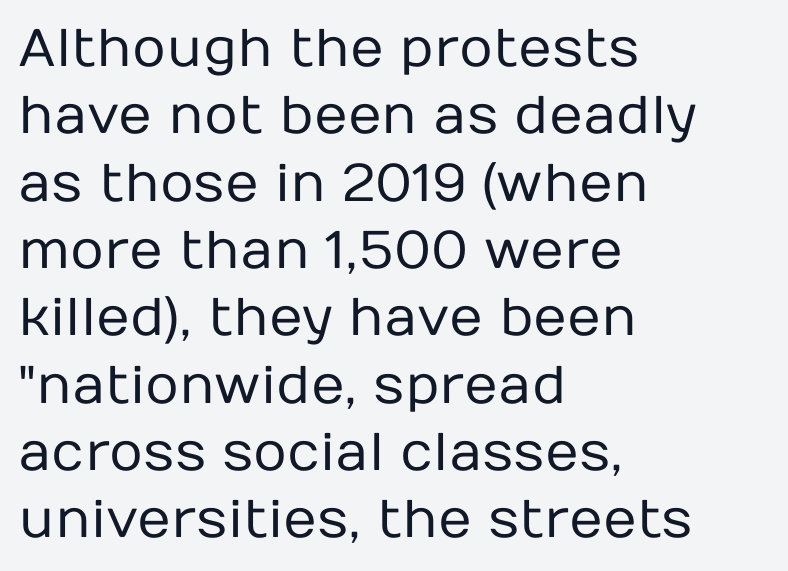
{"serif": "no", "italic": "no", "bold": "no", "weight": "regular", "width": "normal", "stroke_contrast": "low", "x_height": "medium", "monospaced": "no", "underline": "no", "align": "left", "line_spacing": "normal", "line_spacing_ratio": 1.27, "letter_spacing": "normal", "letter_spacing_em": 0.0, "glyph_px": 53}
